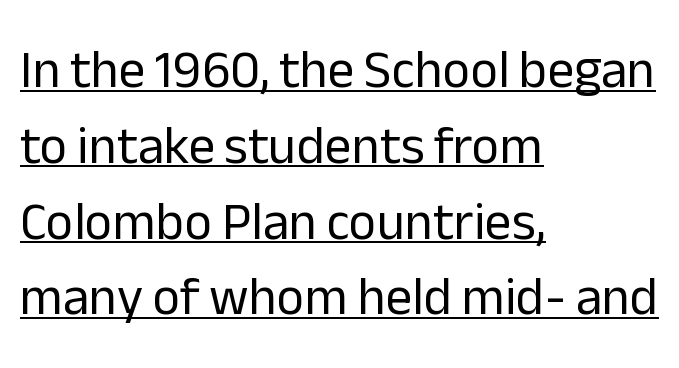
Q: Is the text bold? A: No.
Q: Is the text italic (slanted)? A: No, it is upright.
Q: Is the typeface a serif or a sans-serif typeface? A: Sans-serif.
Q: Is the text underlined? A: Yes.
Q: How is the paragraph aligned? A: Left-aligned.
Q: Is the spacing between letters normal or unusually wide? A: Normal.
Q: Is the spacing between lines tight, normal or loose? A: Normal.
Q: Width (condensed, normal, or wide)? A: Normal.
Q: Stroke contrast? A: Low.
Q: x-height? A: Medium.
Q: Monospaced? A: No.
